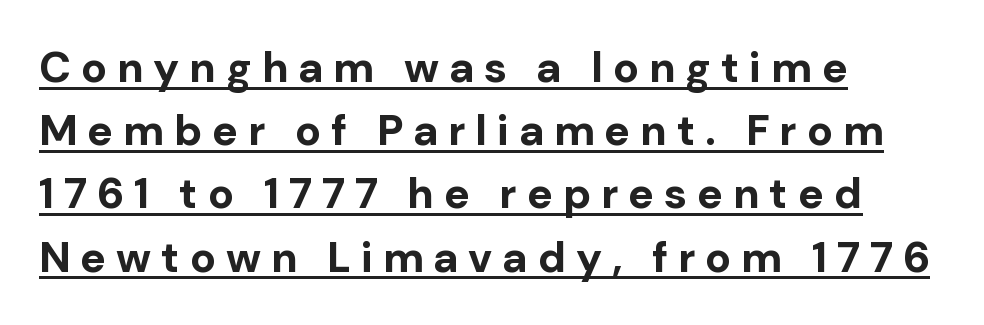
{"serif": "no", "italic": "no", "bold": "yes", "weight": "bold", "width": "normal", "stroke_contrast": "low", "x_height": "medium", "monospaced": "no", "underline": "yes", "align": "left", "line_spacing": "normal", "line_spacing_ratio": 1.47, "letter_spacing": "wide", "letter_spacing_em": 0.23, "glyph_px": 43}
